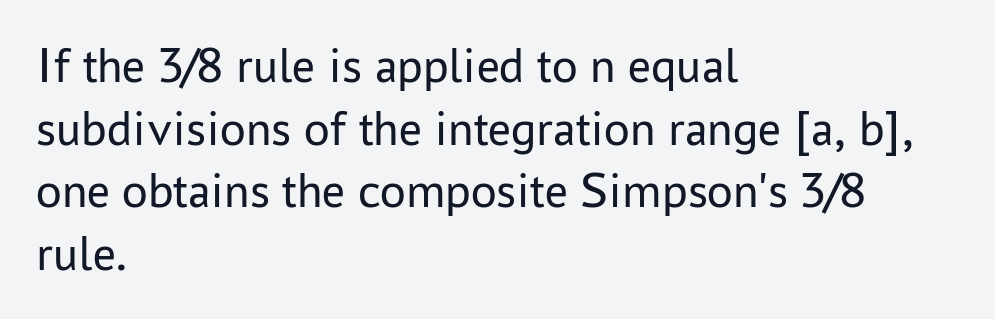
The letters advance in unequal steps, a hallmark of proportional type. The typography opts for an upright posture over an oblique one. The face used here is a sans, in the tradition of grotesques and geometrics. Each word holds together tightly as a unit, with standard inter-letter gaps. Is the type heavy? It reads as light-to-regular instead.
